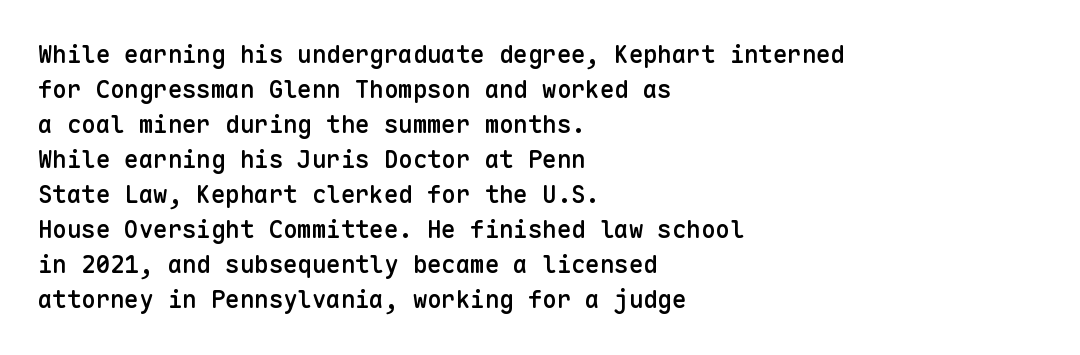
Q: Is the text bold? A: Semi-bold.
Q: Is the text italic (slanted)? A: No, it is upright.
Q: Is the text underlined? A: No.
Q: How is the paragraph aligned? A: Left-aligned.
Q: Is the spacing between letters normal or unusually wide? A: Normal.
Q: Is the spacing between lines tight, normal or loose? A: Normal.
